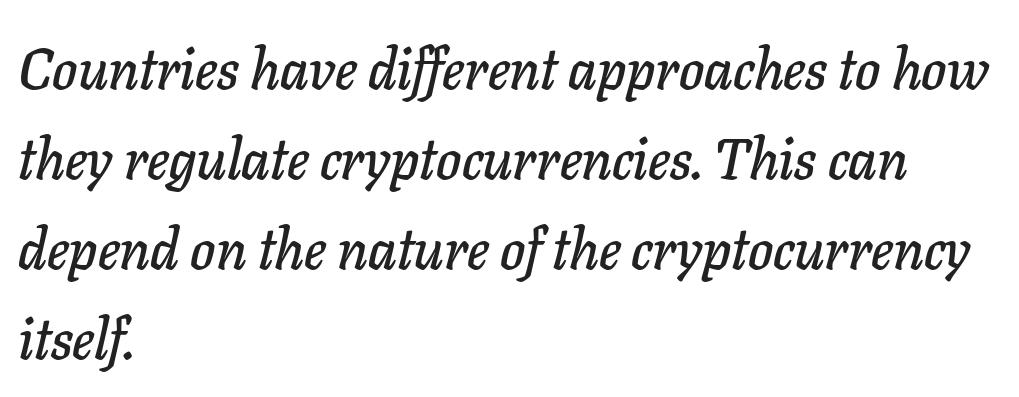
Q: Is the text italic (slanted)? A: Yes, it leans right by about 11 degrees.
Q: Is the text underlined? A: No.
Q: How is the paragraph aligned? A: Left-aligned.
Q: Is the spacing between letters normal or unusually wide? A: Normal.
Q: Is the spacing between lines tight, normal or loose? A: Normal.
Q: Width (condensed, normal, or wide)? A: Normal.
Q: Stroke contrast? A: Low.
Q: x-height? A: Medium.
Q: Monospaced? A: No.
